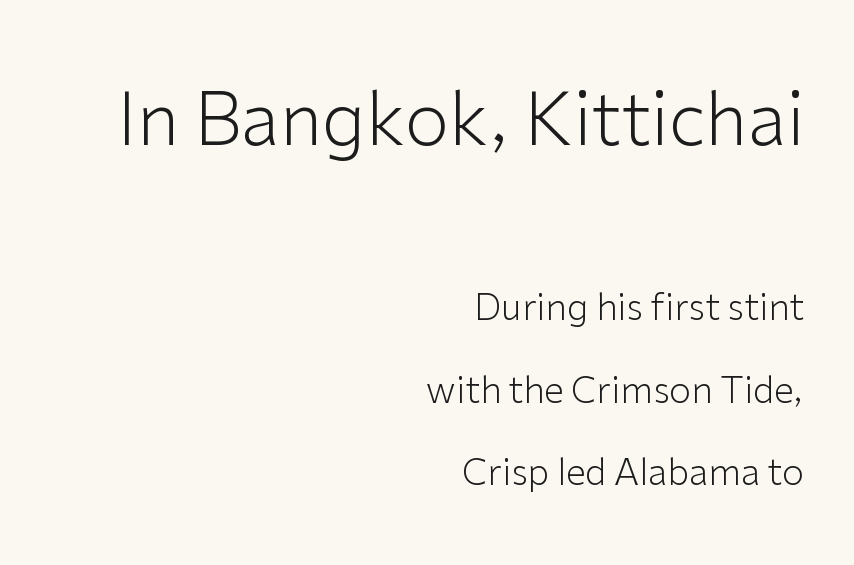
This rendering employs a face without finishing strokes, i.e., a sans-serif. Baseline-to-baseline distance is far greater than the letter height. The font's upright variant was chosen for this text. The strokes are not fattened; the text isn't bold. Short and long lines alike share a common ending point at right.
